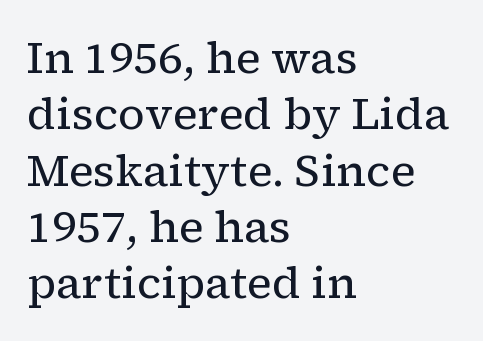
{"serif": "yes", "italic": "no", "bold": "no", "weight": "regular", "width": "normal", "stroke_contrast": "low", "x_height": "medium", "monospaced": "no", "underline": "no", "align": "left", "line_spacing": "normal", "line_spacing_ratio": 1.28, "letter_spacing": "normal", "letter_spacing_em": 0.0, "glyph_px": 44}
